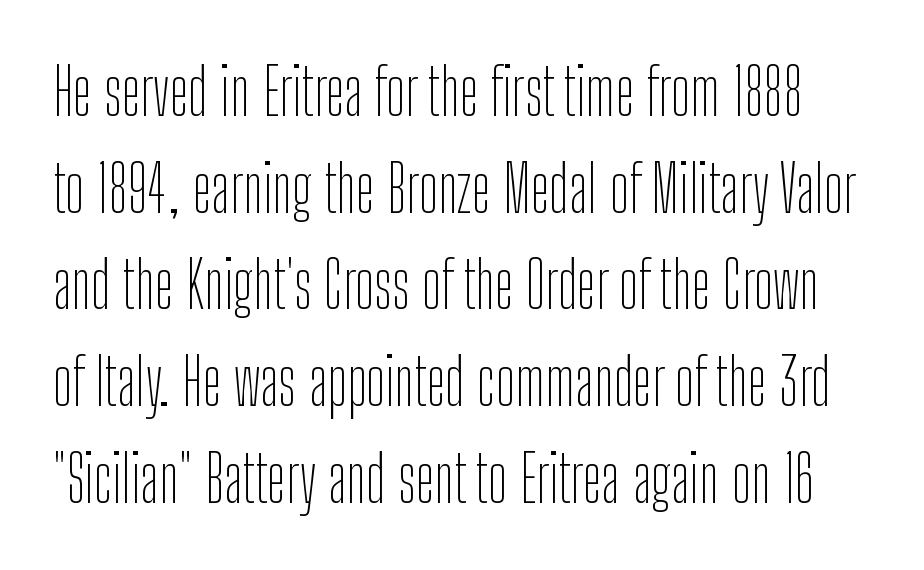
Q: Is the text bold? A: No.
Q: Is the text italic (slanted)? A: No, it is upright.
Q: Is the typeface a serif or a sans-serif typeface? A: Sans-serif.
Q: Is the text underlined? A: No.
Q: Is the spacing between letters normal or unusually wide? A: Normal.
Q: Is the spacing between lines tight, normal or loose? A: Normal.
Q: Width (condensed, normal, or wide)? A: Condensed.
Q: Stroke contrast? A: Low.
Q: x-height? A: Medium.
Q: Monospaced? A: No.
